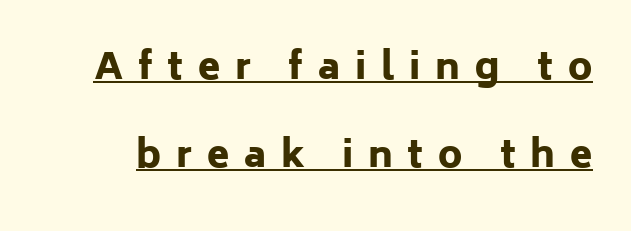
Q: Is the text bold? A: Yes.
Q: Is the text italic (slanted)? A: No, it is upright.
Q: Is the typeface a serif or a sans-serif typeface? A: Sans-serif.
Q: Is the text underlined? A: Yes.
Q: Is the spacing between letters normal or unusually wide? A: Unusually wide.
Q: Is the spacing between lines tight, normal or loose? A: Loose.
Q: Width (condensed, normal, or wide)? A: Normal.
Q: Stroke contrast? A: Low.
Q: x-height? A: Medium.
Q: Monospaced? A: No.
